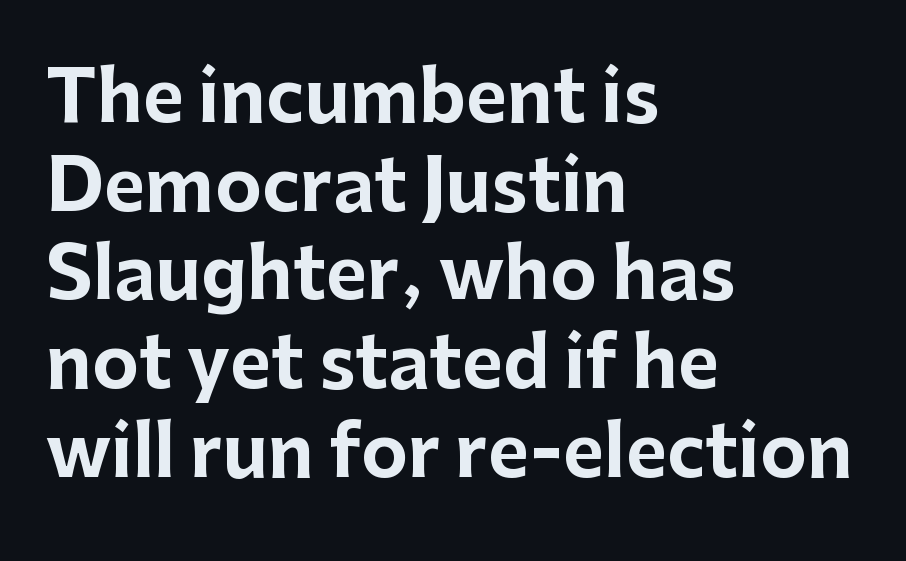
Q: Is the text bold? A: Yes.
Q: Is the text italic (slanted)? A: No, it is upright.
Q: Is the typeface a serif or a sans-serif typeface? A: Sans-serif.
Q: Is the text underlined? A: No.
Q: How is the paragraph aligned? A: Left-aligned.
Q: Is the spacing between letters normal or unusually wide? A: Normal.
Q: Is the spacing between lines tight, normal or loose? A: Normal.
Q: Width (condensed, normal, or wide)? A: Normal.
Q: Stroke contrast? A: Low.
Q: x-height? A: Medium.
Q: Monospaced? A: No.
